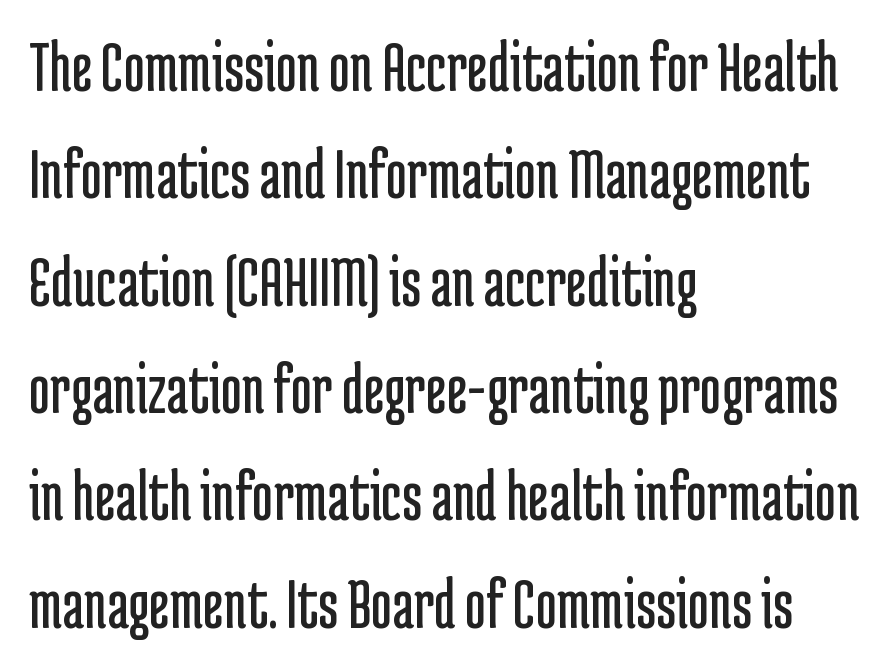
The image shows 73 px regular-weight, condensed sans-serif type, upright; set left-aligned, normal line spacing (1.47x), normal letter spacing, not underlined; low stroke contrast and a medium x-height.
